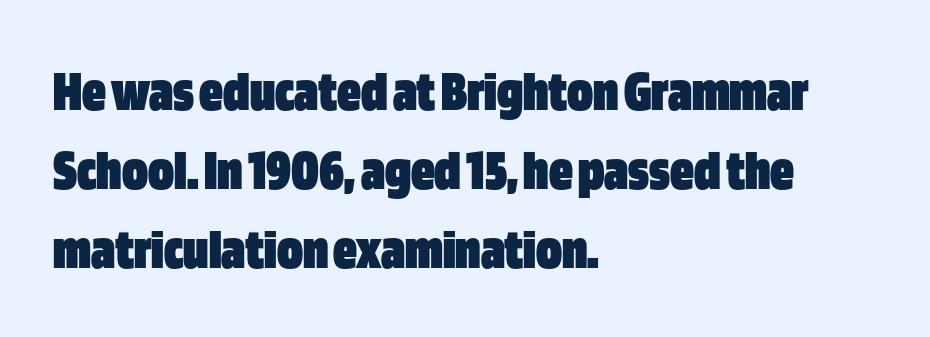
Q: Is the text bold? A: Yes.
Q: Is the text italic (slanted)? A: No, it is upright.
Q: Is the typeface a serif or a sans-serif typeface? A: Sans-serif.
Q: Is the text underlined? A: No.
Q: How is the paragraph aligned? A: Left-aligned.
Q: Is the spacing between letters normal or unusually wide? A: Normal.
Q: Is the spacing between lines tight, normal or loose? A: Normal.
Q: Width (condensed, normal, or wide)? A: Condensed.
Q: Stroke contrast? A: Low.
Q: x-height? A: Large.
Q: Monospaced? A: No.
